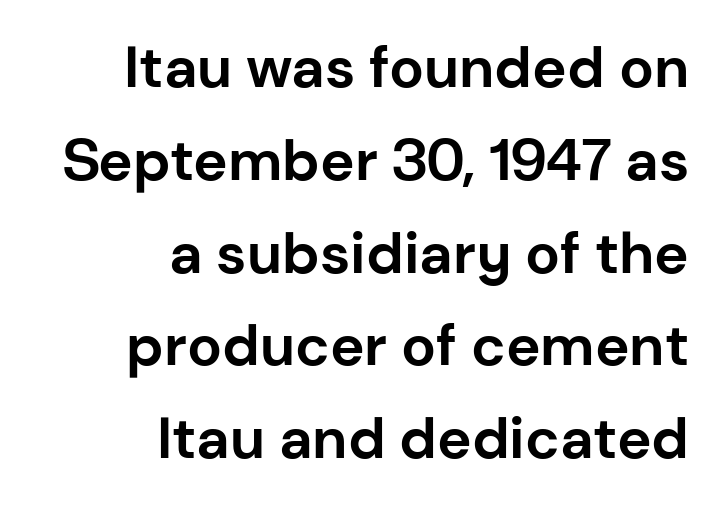
Underlining? Definitely not there. If you drew a line through each stem, it would be perfectly vertical. Proportional: the letters do not fall into vertical columns. Baseline-to-baseline distance is the conventional proportion of letter height.
